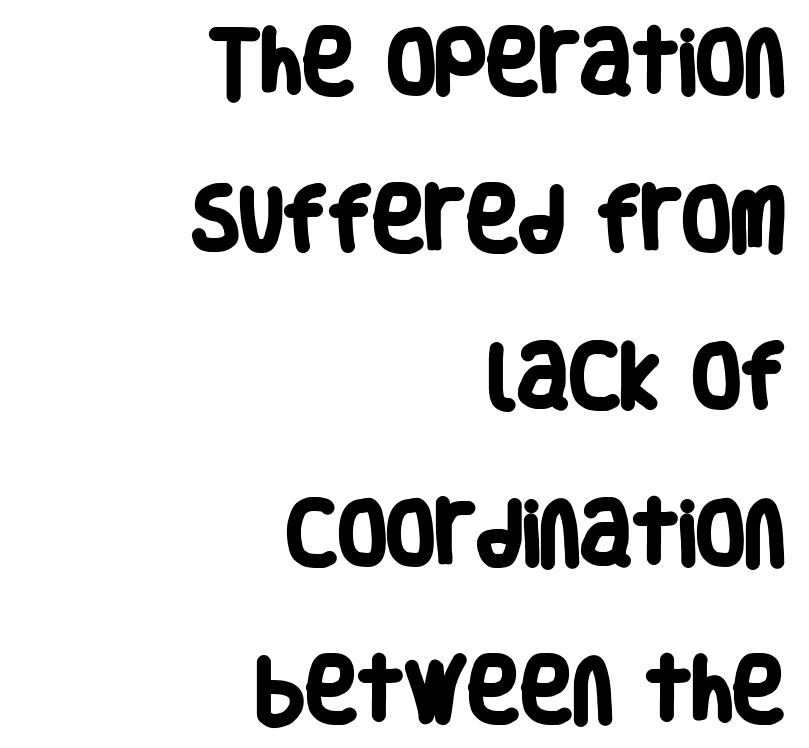
{"serif": "no", "bold": "yes", "weight": "heavy", "width": "condensed", "stroke_contrast": "low", "x_height": "large", "monospaced": "no", "underline": "no", "align": "right", "line_spacing": "loose", "line_spacing_ratio": 2.21, "letter_spacing": "normal", "letter_spacing_em": 0.0, "glyph_px": 71}
